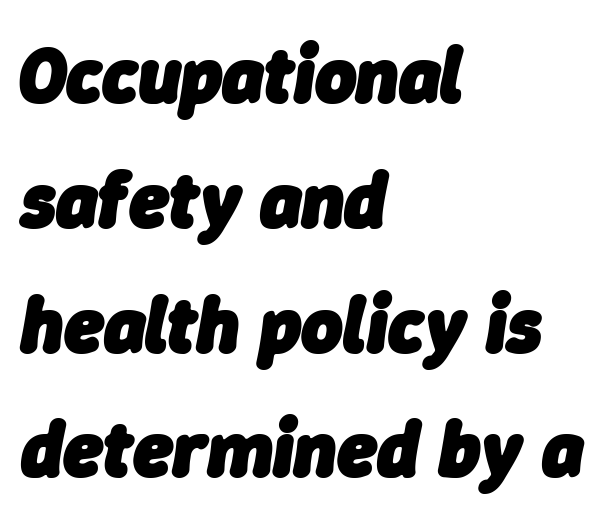
Q: Is the text bold? A: Yes.
Q: Is the text italic (slanted)? A: Yes, it leans right by about 9 degrees.
Q: Is the text underlined? A: No.
Q: How is the paragraph aligned? A: Left-aligned.
Q: Is the spacing between letters normal or unusually wide? A: Normal.
Q: Is the spacing between lines tight, normal or loose? A: Normal.
Q: Width (condensed, normal, or wide)? A: Normal.
Q: Stroke contrast? A: Low.
Q: x-height? A: Medium.
Q: Monospaced? A: No.
